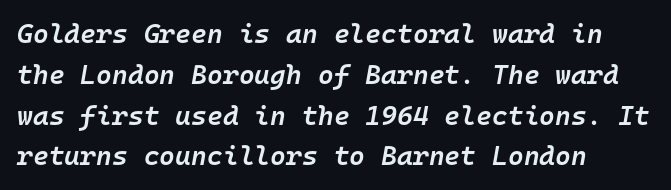
No extra tracking has been applied to these lines. Horizontal alignment here is leftward, the default for most running prose. The baseline area is clear. Looking at the ascenders, they clearly lean. Compared with typical paragraphs, the rows here are spaced about the same.
